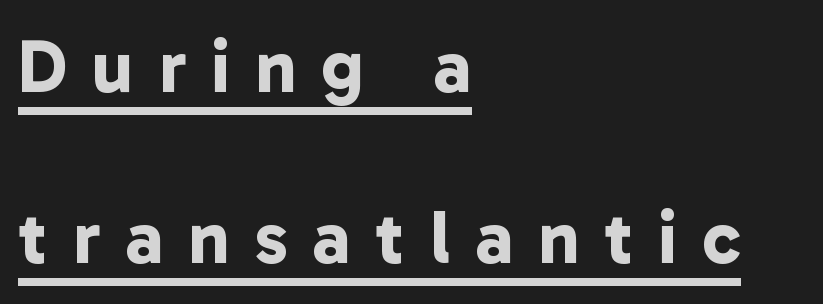
The image shows 75 px bold sans-serif type; set left-aligned, loose line spacing (2.28x), unusually wide letter spacing (+0.33 em), underlined; low stroke contrast and a medium x-height.
